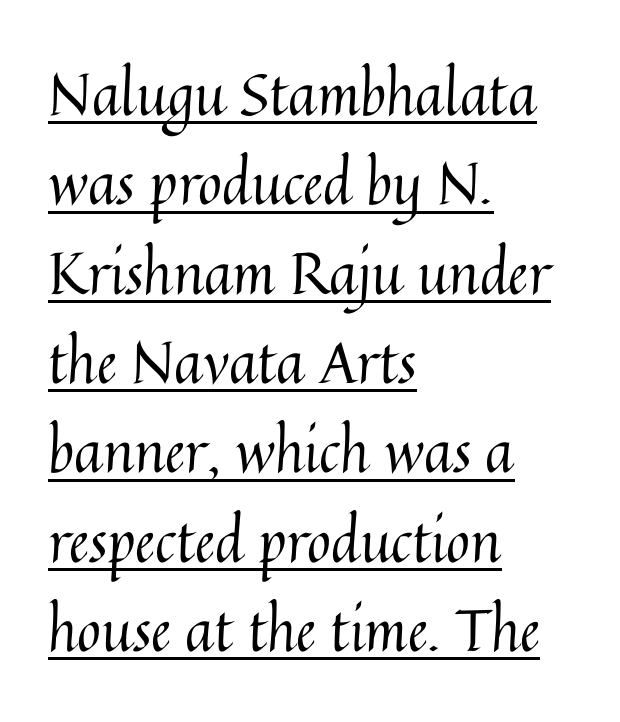
Q: Is the text bold? A: No.
Q: Is the text underlined? A: Yes.
Q: How is the paragraph aligned? A: Left-aligned.
Q: Is the spacing between letters normal or unusually wide? A: Normal.
Q: Is the spacing between lines tight, normal or loose? A: Normal.
Q: Width (condensed, normal, or wide)? A: Normal.
Q: Stroke contrast? A: Medium.
Q: x-height? A: Medium.
Q: Monospaced? A: No.
